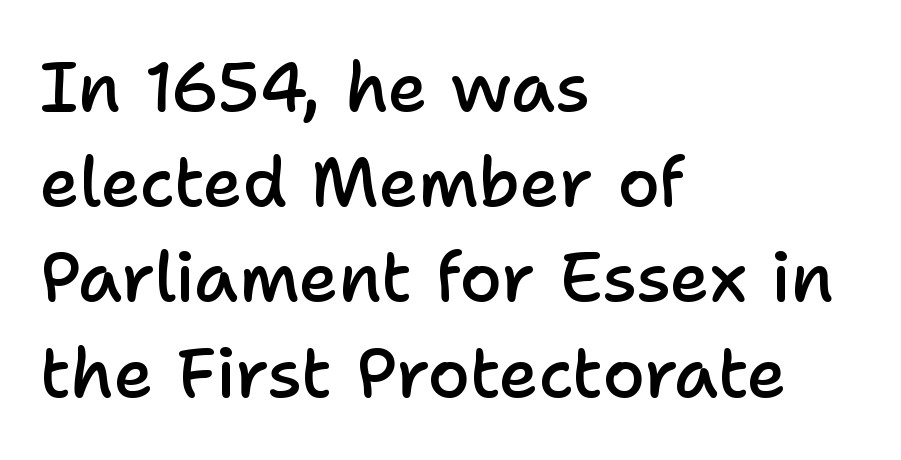
{"serif": "no", "italic": "no", "bold": "semi", "weight": "semibold", "width": "normal", "stroke_contrast": "low", "x_height": "medium", "monospaced": "no", "underline": "no", "align": "left", "line_spacing": "normal", "line_spacing_ratio": 1.38, "letter_spacing": "normal", "letter_spacing_em": 0.0, "glyph_px": 69}
